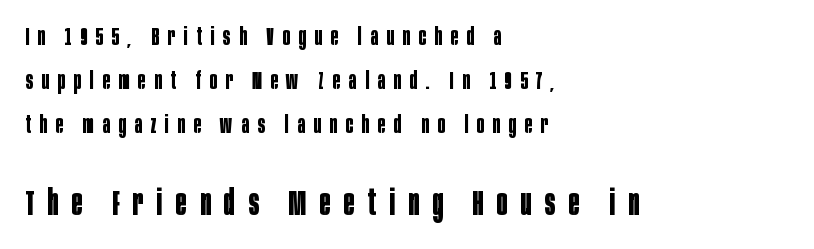
This layout puts the modest block above and the oversized block below. Horizontally, the lines are justified to the leading edge only. The glyphs are unaccompanied by any horizontal stroke below them. Loose tracking; the words dissolve into strings of separated letters. You can tell it's not italic because the verticals are truly vertical. What kind of face is this? One without serifs — a sans.
